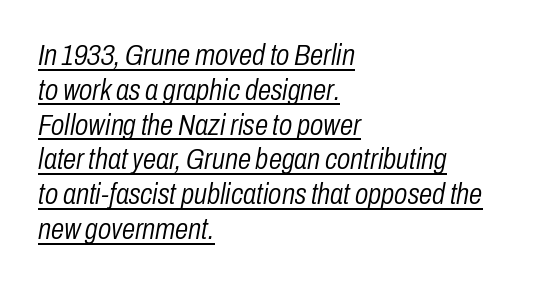
{"italic": "yes", "lean": "right", "slant_degrees": 10, "bold": "no", "weight": "light", "width": "condensed", "stroke_contrast": "low", "x_height": "medium", "monospaced": "no", "underline": "yes", "align": "left", "line_spacing_ratio": 1.16, "letter_spacing": "normal", "letter_spacing_em": 0.0, "glyph_px": 30}
